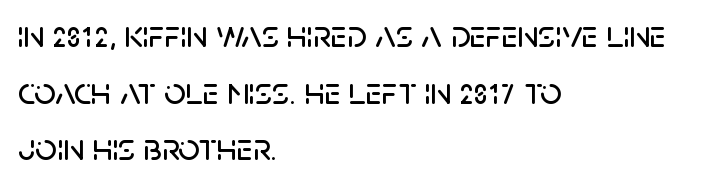
{"serif": "no", "italic": "no", "width": "normal", "stroke_contrast": "low", "x_height": "large", "monospaced": "no", "underline": "no", "align": "left", "line_spacing": "normal", "line_spacing_ratio": 1.49, "letter_spacing": "normal", "letter_spacing_em": 0.0, "glyph_px": 38}
